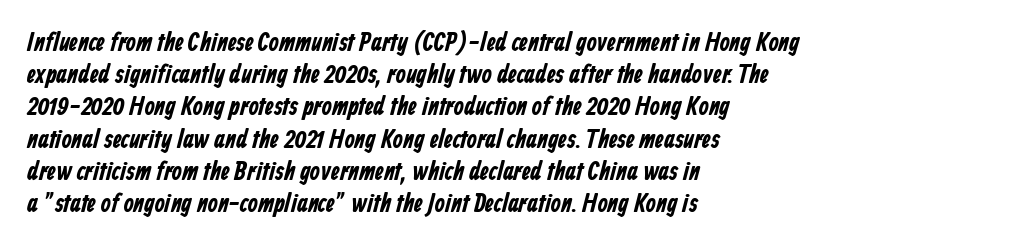
Short and long lines alike share a common starting point at left. Is the type bold? Yes — the strokes are clearly thick and heavy. The type is set solid horizontally, with unmodified tracking. Check the space under the baseline: it is left empty.
